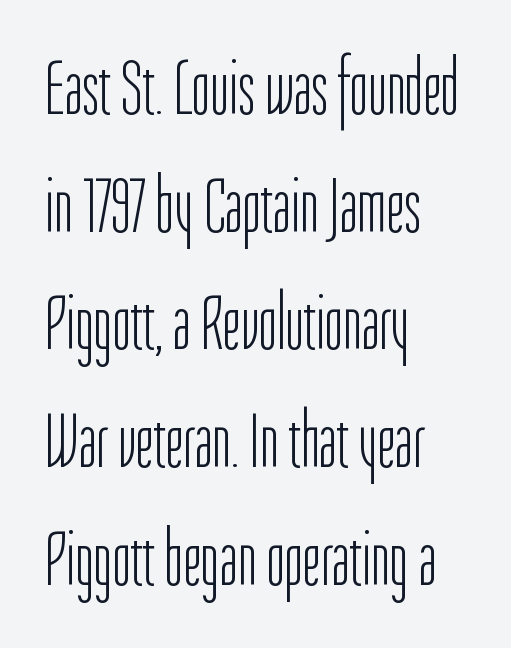
Q: Is the text bold? A: No.
Q: Is the text italic (slanted)? A: No, it is upright.
Q: Is the typeface a serif or a sans-serif typeface? A: Sans-serif.
Q: Is the text underlined? A: No.
Q: How is the paragraph aligned? A: Left-aligned.
Q: Is the spacing between letters normal or unusually wide? A: Normal.
Q: Is the spacing between lines tight, normal or loose? A: Normal.
Q: Width (condensed, normal, or wide)? A: Condensed.
Q: Stroke contrast? A: Low.
Q: x-height? A: Medium.
Q: Monospaced? A: No.
